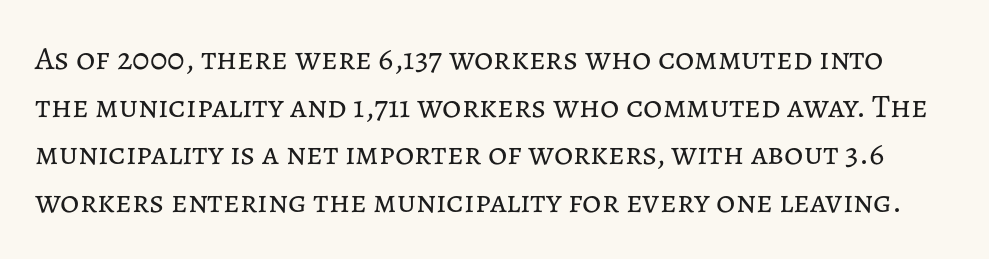
There is no visible air inserted between adjacent glyphs. Note the varied advance widths — an 'i' is clearly narrower than an 'm'. Regarding leading, the lines here are spaced in the standard way. No chunkiness to these letters — they're not bold. The specimen omits any rule beneath the text block's lines.
